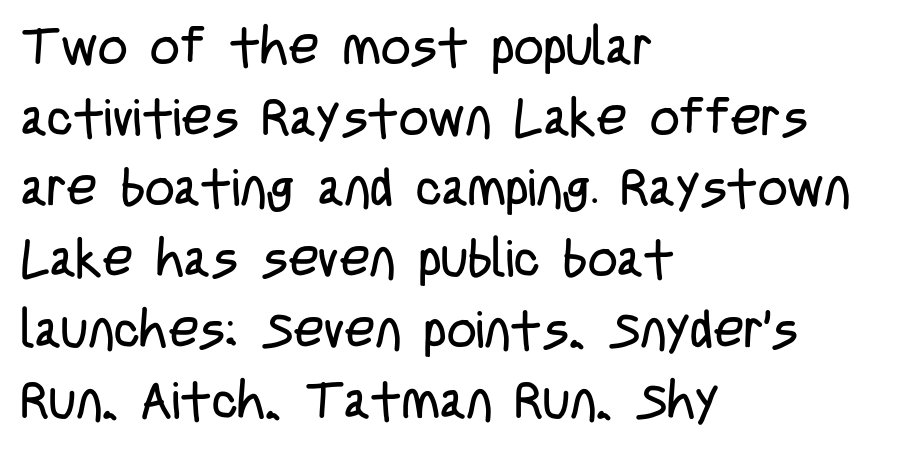
Q: Is the text bold? A: No.
Q: Is the text italic (slanted)? A: No, it is upright.
Q: Is the typeface a serif or a sans-serif typeface? A: Sans-serif.
Q: Is the text underlined? A: No.
Q: How is the paragraph aligned? A: Left-aligned.
Q: Is the spacing between letters normal or unusually wide? A: Normal.
Q: Is the spacing between lines tight, normal or loose? A: Normal.
Q: Width (condensed, normal, or wide)? A: Condensed.
Q: Stroke contrast? A: Low.
Q: x-height? A: Large.
Q: Monospaced? A: No.
